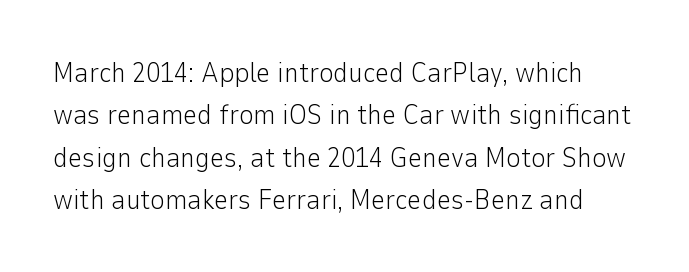
The image shows 28 px light sans-serif type, upright; set normal line spacing (1.51x), normal letter spacing, not underlined; low stroke contrast and a medium x-height.
